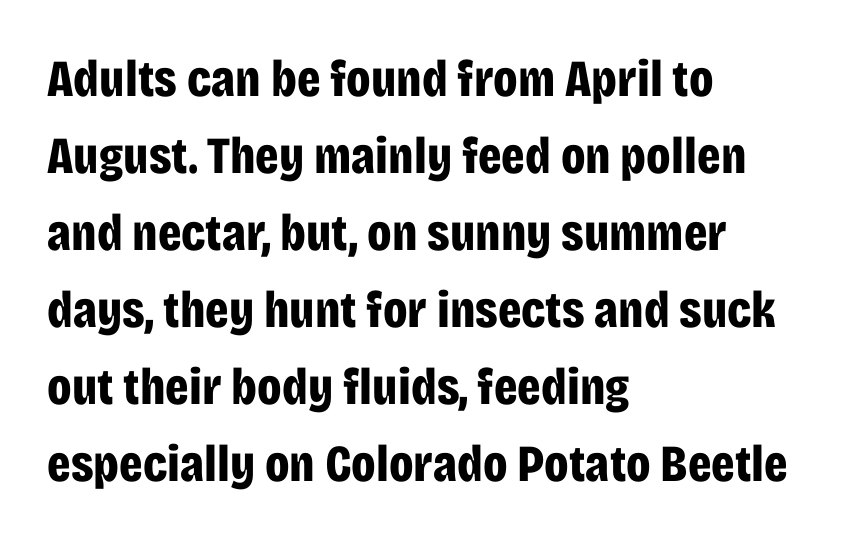
{"serif": "no", "italic": "no", "bold": "yes", "weight": "bold", "width": "condensed", "stroke_contrast": "low", "x_height": "large", "monospaced": "no", "underline": "no", "align": "left", "line_spacing": "normal", "line_spacing_ratio": 1.48, "letter_spacing": "normal", "letter_spacing_em": 0.0, "glyph_px": 52}
